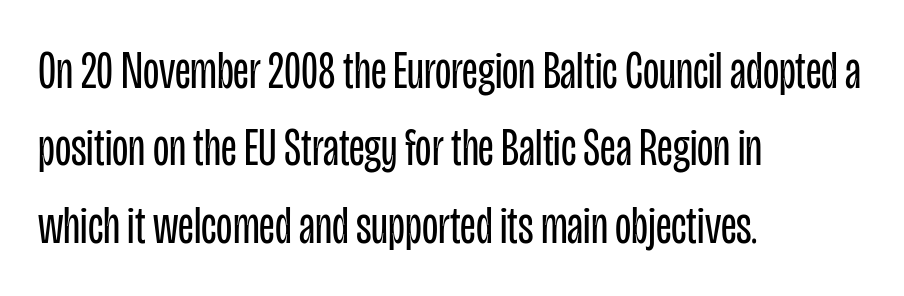
The image shows 53 px regular-weight, condensed sans-serif type, upright; set left-aligned, normal line spacing (1.46x), normal letter spacing, not underlined; low stroke contrast and a large x-height.
